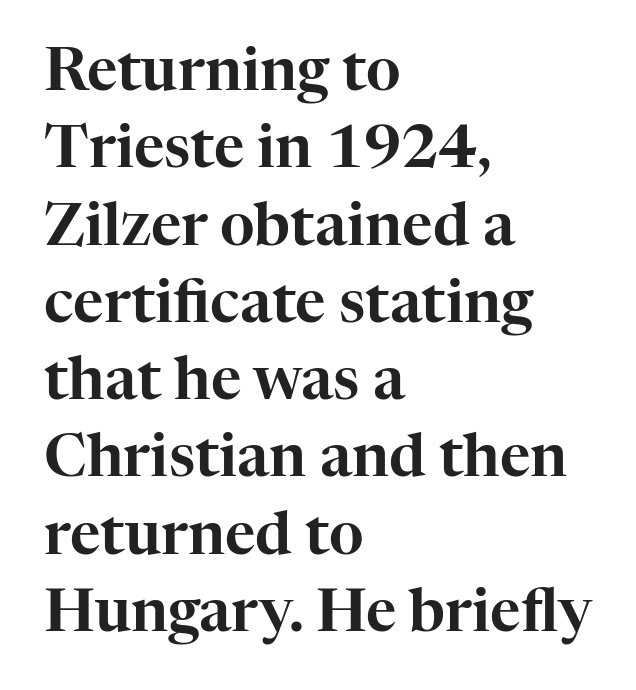
{"serif": "yes", "italic": "no", "width": "normal", "stroke_contrast": "high", "x_height": "medium", "monospaced": "no", "underline": "no", "align": "left", "line_spacing": "normal", "line_spacing_ratio": 1.31, "letter_spacing": "normal", "letter_spacing_em": 0.0, "glyph_px": 59}
